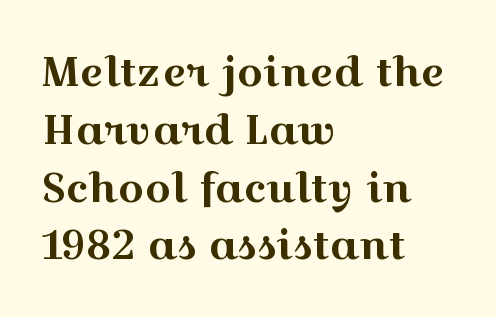
The image shows 41 px wide serif type, upright; set left-aligned, normal line spacing (1.41x), normal letter spacing, not underlined; a medium x-height.
